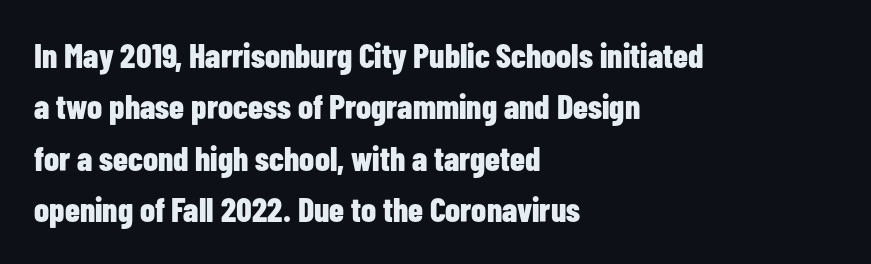
Line spacing here is normal. Note the varied advance widths — an 'i' is clearly narrower than an 'm'. The space beneath each line is pristine and unruled. Italic? Not at all — the glyphs are vertical. The lines are quadded left.
